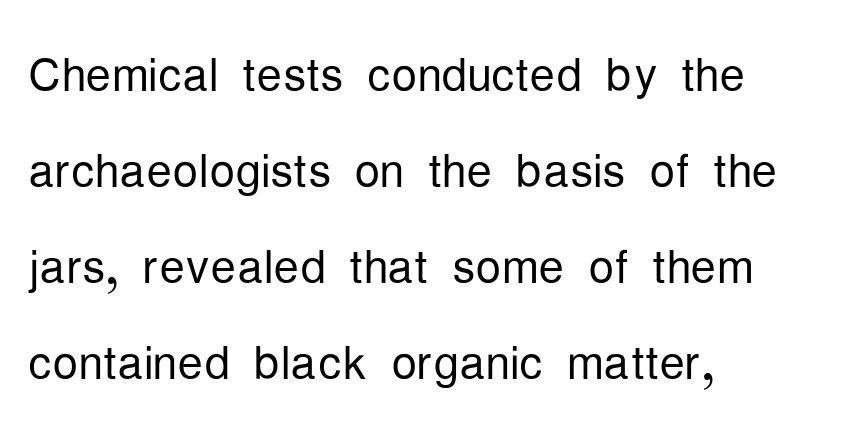
Check where the strokes stop: nothing finishes them off — pure sans. Is the block centered? No — it sits flush against the left margin. Spacing verdict: proportional, widths tailored to each character. Each new line begins a customary step beneath the previous one.
